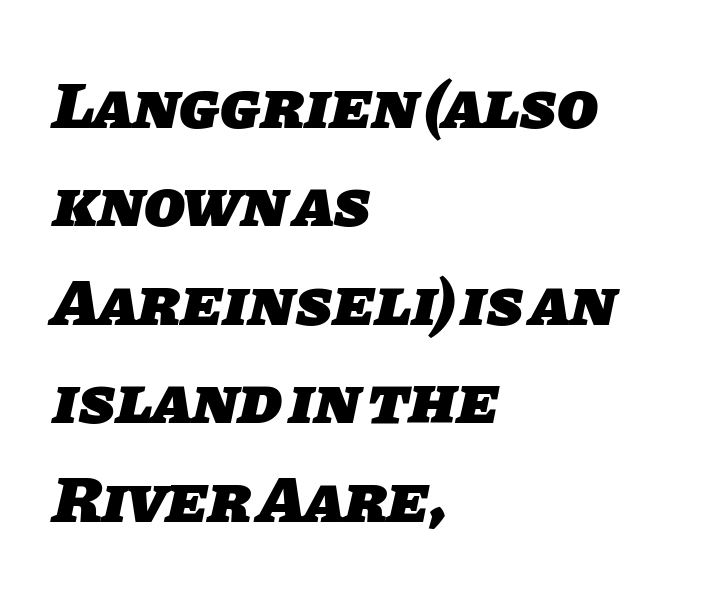
Honestly, the letter spacing is just normal — you wouldn't notice it. Chunky letters — that's bold for sure. The typesetter chose a ragged-right arrangement here. Proportional: the letters do not fall into vertical columns. The area under the type is left untouched.
